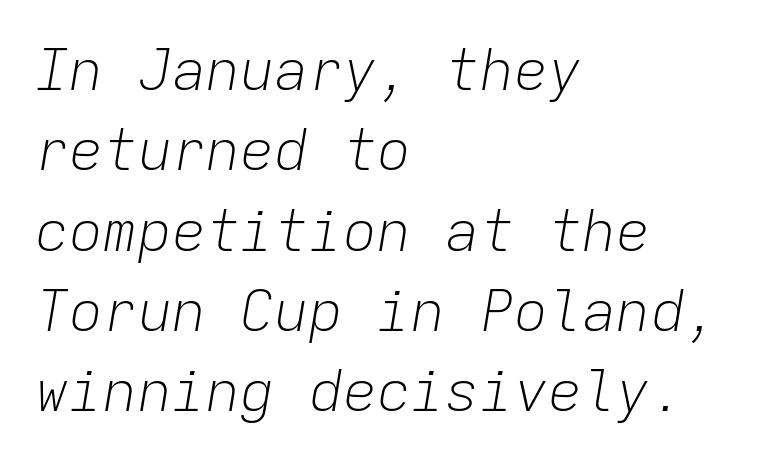
{"italic": "yes", "lean": "right", "slant_degrees": 9, "bold": "no", "weight": "light", "width": "normal", "stroke_contrast": "low", "x_height": "medium", "monospaced": "yes", "underline": "no", "align": "left", "line_spacing": "normal", "line_spacing_ratio": 1.41, "letter_spacing": "normal", "letter_spacing_em": 0.0, "glyph_px": 57}
